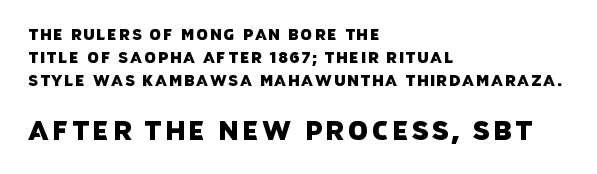
Regarding leading, the lines here are spaced in the standard way. Beneath every word, the page is bare. Typesetter's note — lower block bumped up in size, upper block left smaller. Notice how the passage keeps a crisp vertical edge on the left only.
